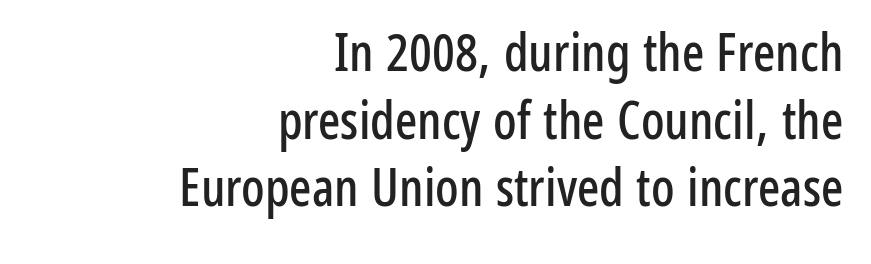
How are the letters spaced? Ordinarily, with no added tracking. The rendering shows plain stroke endings on the letterforms — a sans-serif design. The vertical gap from one line to the next is medium. Posture: straight, roman, zero tilt. The gap between lines stays unmarked.
